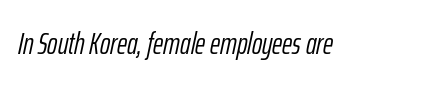
Q: Is the text bold? A: No.
Q: Is the text italic (slanted)? A: Yes, it leans right by about 12 degrees.
Q: Is the text underlined? A: No.
Q: Is the spacing between letters normal or unusually wide? A: Normal.
Q: Width (condensed, normal, or wide)? A: Condensed.
Q: Stroke contrast? A: Low.
Q: x-height? A: Medium.
Q: Monospaced? A: No.
